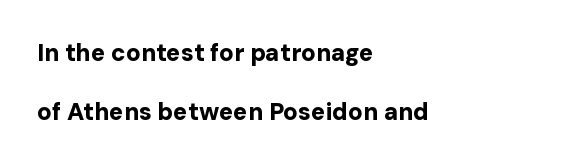
The image shows 24 px bold type, upright; set left-aligned, loose line spacing (2.45x), normal letter spacing, not underlined.
